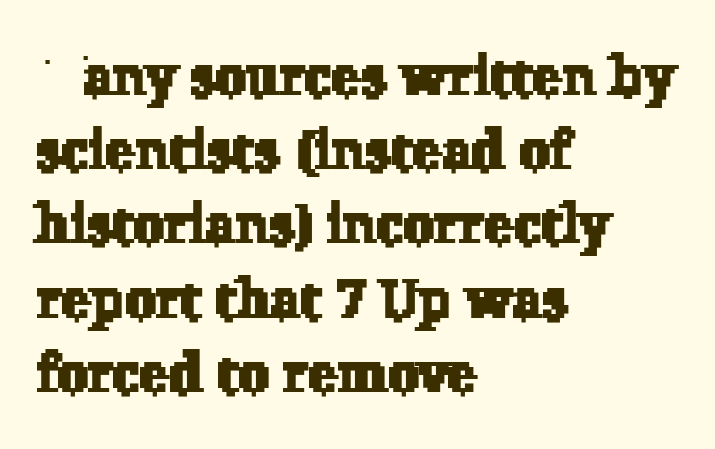
The image shows 55 px serif type; set left-aligned, normal line spacing (1.35x), normal letter spacing, not underlined; low stroke contrast and a medium x-height.
